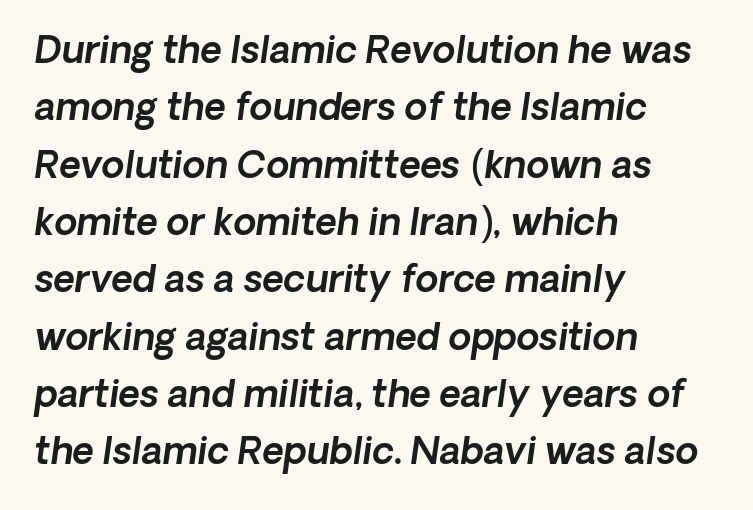
Q: Is the text italic (slanted)? A: Yes, it leans right by about 8 degrees.
Q: Is the text underlined? A: No.
Q: How is the paragraph aligned? A: Left-aligned.
Q: Is the spacing between letters normal or unusually wide? A: Normal.
Q: Is the spacing between lines tight, normal or loose? A: Normal.
Q: Width (condensed, normal, or wide)? A: Normal.
Q: x-height? A: Medium.
Q: Monospaced? A: No.
